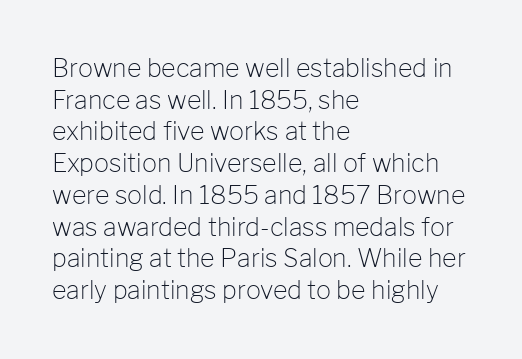
Q: Is the text bold? A: No.
Q: Is the text italic (slanted)? A: No, it is upright.
Q: Is the text underlined? A: No.
Q: How is the paragraph aligned? A: Left-aligned.
Q: Is the spacing between letters normal or unusually wide? A: Normal.
Q: Is the spacing between lines tight, normal or loose? A: Normal.
